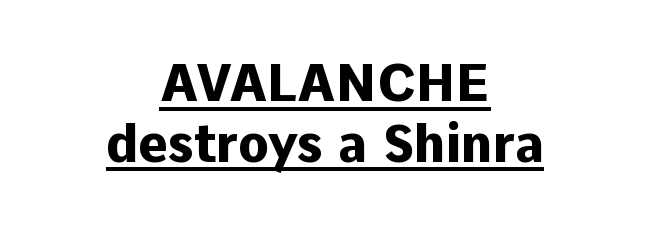
{"serif": "no", "italic": "no", "bold": "yes", "weight": "heavy", "width": "normal", "stroke_contrast": "low", "x_height": "medium", "monospaced": "no", "underline": "yes", "align": "center", "line_spacing_ratio": 1.19, "letter_spacing": "normal", "letter_spacing_em": 0.0, "glyph_px": 51}
